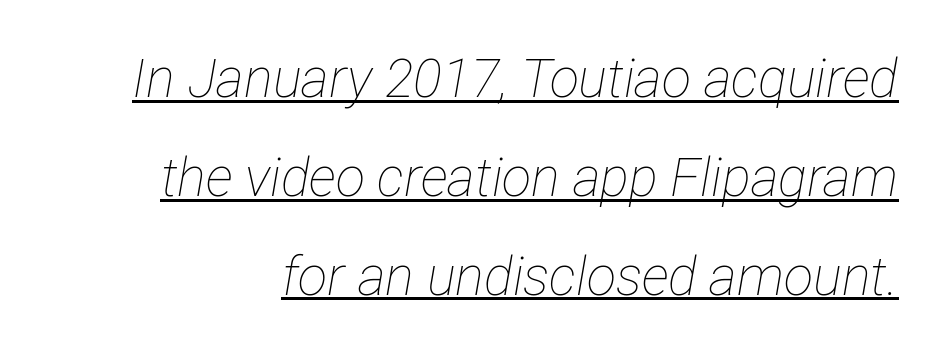
Notice how the stems are inclined rather than vertical — that's the hallmark of italics. Nothing heavy about these letters — not bold at all. A baseline rule has been typeset under these characters. The gaps between neighbouring characters are ordinary and unremarkable.
